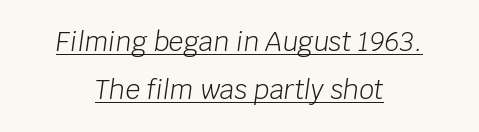
The letters look calm and open, with moderate or lighter stems. The lines are quadded center. This sample uses an oblique cut, with every glyph tilted off the vertical. Spacing between characters is what you'd get straight out of the box. Check the space under the baseline: a stroke is drawn there.
